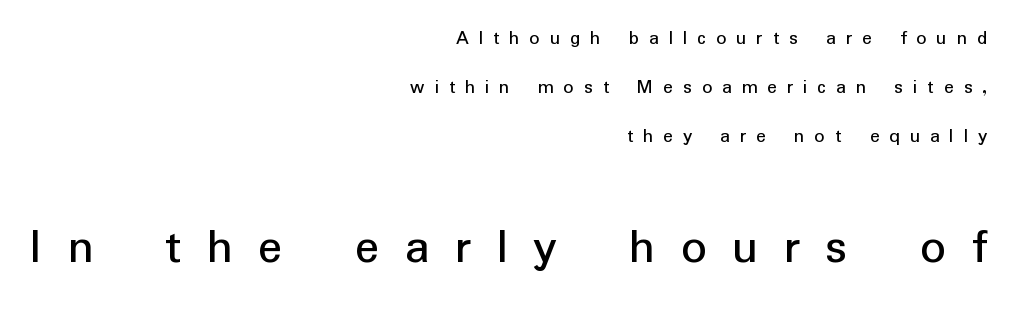
The image shows 51 px regular-weight sans-serif type, upright; set right-aligned, loose line spacing (2.44x), unusually wide letter spacing (+0.5 em), not underlined; the second (bottom) block is 2.55x larger; low stroke contrast and a medium x-height.
